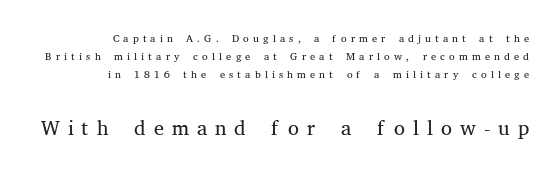
{"serif": "yes", "italic": "no", "bold": "no", "weight": "light", "width": "normal", "stroke_contrast": "medium", "x_height": "medium", "monospaced": "no", "underline": "no", "align": "right", "line_spacing": "tight", "line_spacing_ratio": 1.11, "letter_spacing": "wide", "letter_spacing_em": 0.26, "larger_block": "second", "size_ratio": 1.94, "glyph_px": 31}
